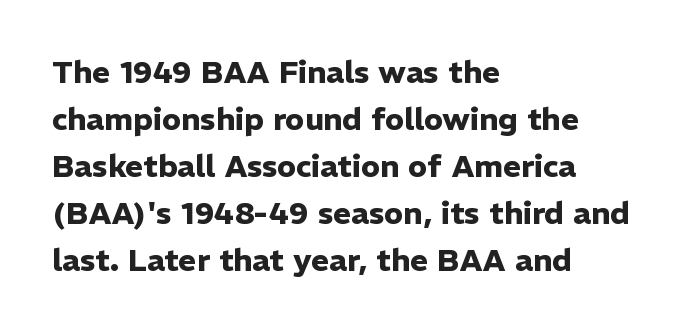
{"serif": "no", "italic": "no", "bold": "yes", "weight": "heavy", "width": "normal", "stroke_contrast": "low", "x_height": "medium", "monospaced": "no", "underline": "no", "align": "left", "line_spacing": "normal", "line_spacing_ratio": 1.52, "letter_spacing": "normal", "letter_spacing_em": 0.0, "glyph_px": 31}
